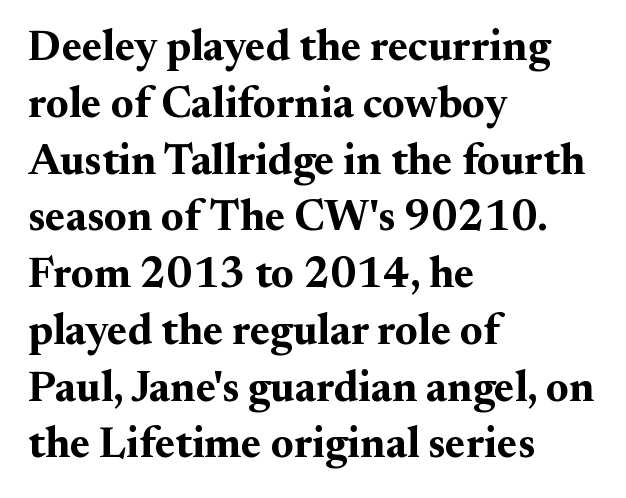
Horizontal bands of white between lines are of average thickness. The ragged edge is on the right, which tells us the setting is flush left. Just letters on the line, the space beneath them empty. You'd pick this weight for a headline — it's a proper bold. Every stem runs plumb, perpendicular to the baseline.
